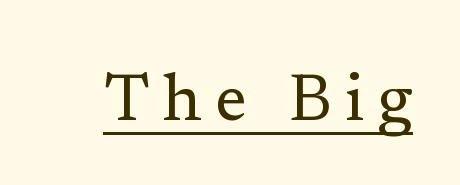
The image shows 66 px regular-weight serif type, upright; set unusually wide letter spacing (+0.2 em), underlined; low stroke contrast and a medium x-height.
